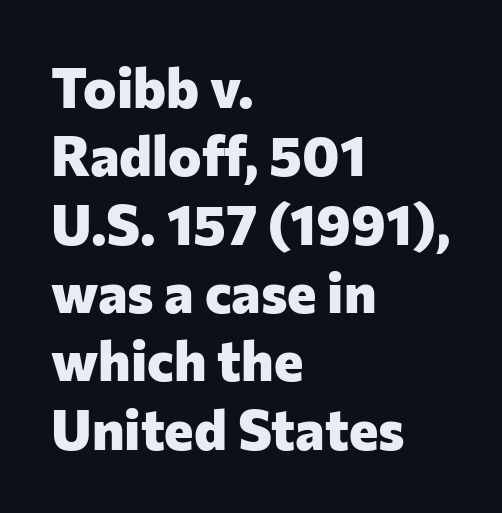
Stroke terminals: plain, sans-serif. The letters advance in unequal steps, a hallmark of proportional type. A dark, heavy texture on the line: the type is bold. A typesetter would call this zero additional tracking. Italic? Not at all — the glyphs are vertical.
